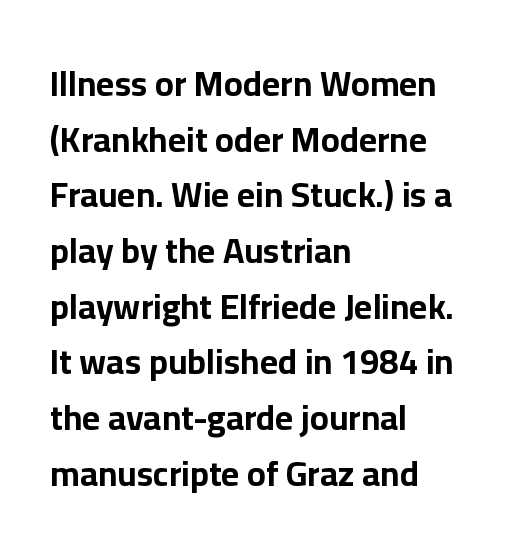
Q: Is the text bold? A: Yes.
Q: Is the text italic (slanted)? A: No, it is upright.
Q: Is the typeface a serif or a sans-serif typeface? A: Sans-serif.
Q: Is the text underlined? A: No.
Q: How is the paragraph aligned? A: Left-aligned.
Q: Is the spacing between letters normal or unusually wide? A: Normal.
Q: Is the spacing between lines tight, normal or loose? A: Normal.
Q: Width (condensed, normal, or wide)? A: Normal.
Q: Stroke contrast? A: Low.
Q: x-height? A: Medium.
Q: Monospaced? A: No.
